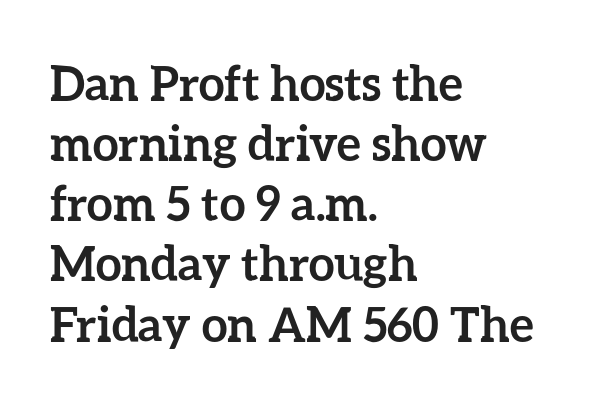
{"italic": "no", "bold": "yes", "weight": "semibold", "width": "normal", "stroke_contrast": "low", "x_height": "medium", "monospaced": "no", "underline": "no", "align": "left", "line_spacing": "normal", "line_spacing_ratio": 1.28, "letter_spacing": "normal", "letter_spacing_em": 0.0, "glyph_px": 47}
